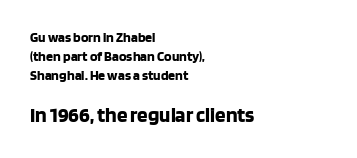
Q: Is the text bold? A: Yes.
Q: Is the text italic (slanted)? A: No, it is upright.
Q: Is the text underlined? A: No.
Q: How is the paragraph aligned? A: Left-aligned.
Q: Is the spacing between letters normal or unusually wide? A: Normal.
Q: Is the spacing between lines tight, normal or loose? A: Normal.
Q: Which block of text is set in a larger size, the first (top) or the second (bottom)? A: The second (bottom) one.
